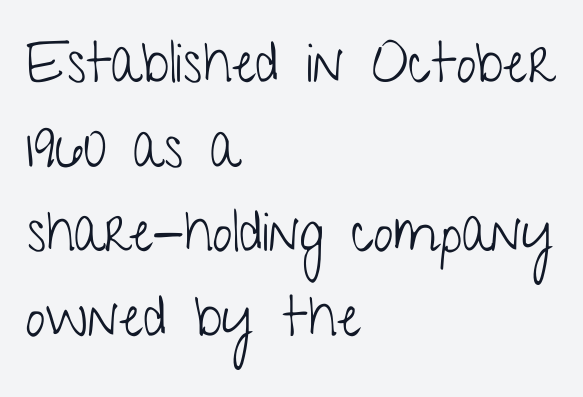
You could not count columns in this text — the font is proportionally spaced. These lines sit exactly where default settings would place them. To sum up the face: it is a sans, with no serifs. It's the straight-up-and-down kind of type.
